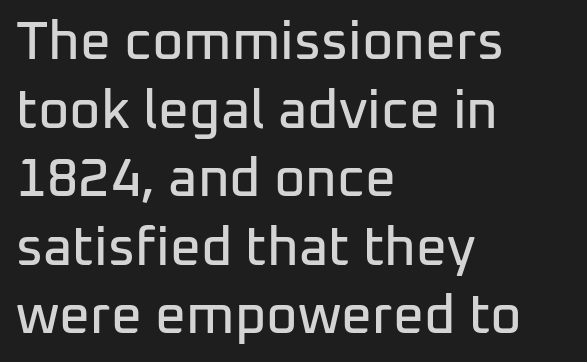
The image shows 54 px sans-serif type, upright; set left-aligned, normal line spacing (1.27x), normal letter spacing, not underlined; low stroke contrast and a medium x-height.
